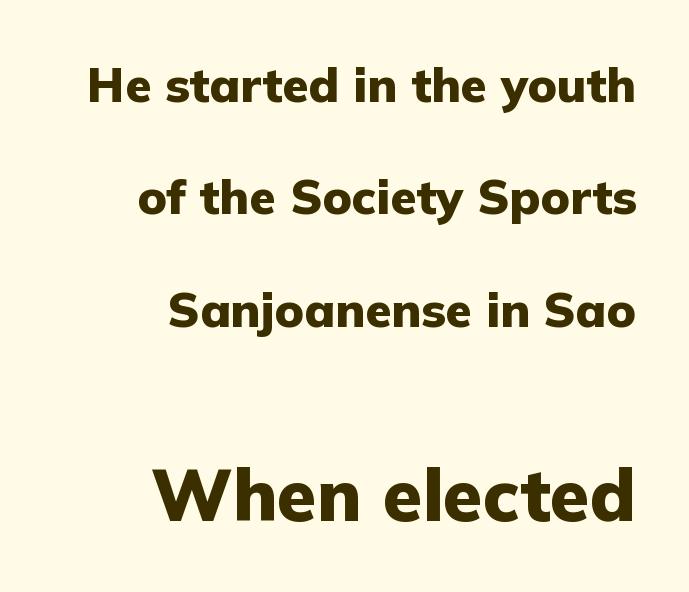
Q: Is the text bold? A: Yes.
Q: Is the text italic (slanted)? A: No, it is upright.
Q: Is the typeface a serif or a sans-serif typeface? A: Sans-serif.
Q: Is the text underlined? A: No.
Q: How is the paragraph aligned? A: Right-aligned.
Q: Is the spacing between letters normal or unusually wide? A: Normal.
Q: Is the spacing between lines tight, normal or loose? A: Loose.
Q: Which block of text is set in a larger size, the first (top) or the second (bottom)? A: The second (bottom) one.
Q: Width (condensed, normal, or wide)? A: Normal.
Q: Stroke contrast? A: Low.
Q: x-height? A: Medium.
Q: Monospaced? A: No.
